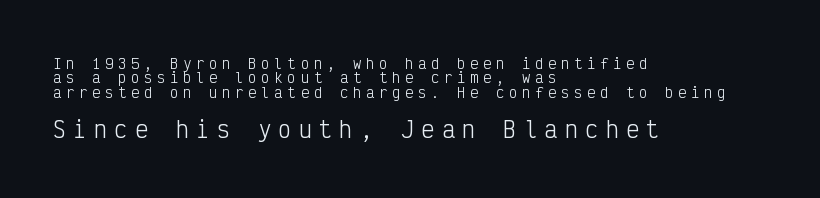
{"italic": "no", "bold": "no", "underline": "no", "align": "left", "line_spacing": "tight", "line_spacing_ratio": 1.02, "letter_spacing": "wide", "letter_spacing_em": 0.33, "larger_block": "second", "size_ratio": 1.57, "glyph_px": 22}
